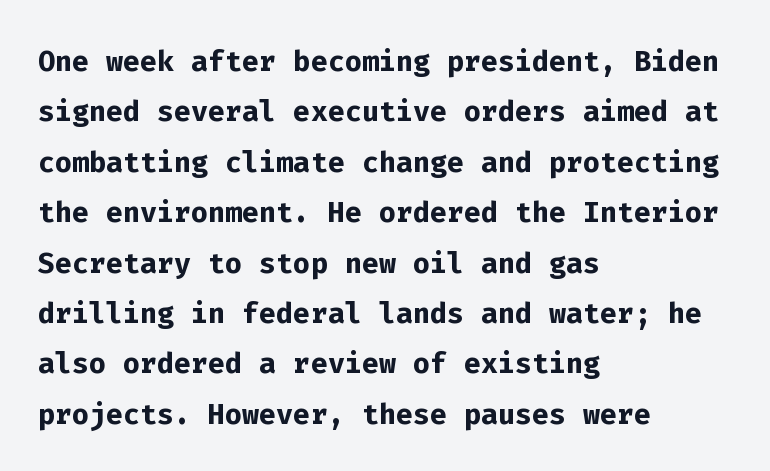
Q: Is the text bold? A: Yes.
Q: Is the text italic (slanted)? A: No, it is upright.
Q: Is the typeface a serif or a sans-serif typeface? A: Sans-serif.
Q: Is the text underlined? A: No.
Q: How is the paragraph aligned? A: Left-aligned.
Q: Is the spacing between letters normal or unusually wide? A: Normal.
Q: Is the spacing between lines tight, normal or loose? A: Normal.
Q: Width (condensed, normal, or wide)? A: Normal.
Q: Stroke contrast? A: Low.
Q: x-height? A: Medium.
Q: Monospaced? A: Yes.
